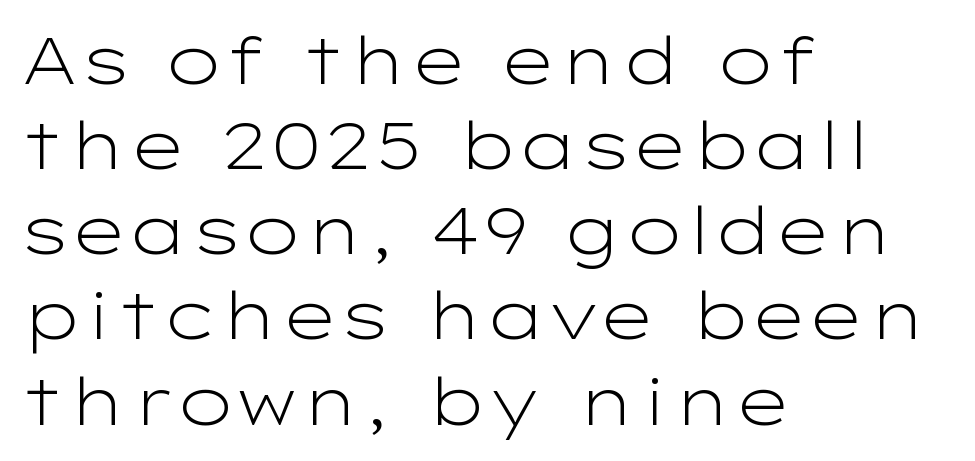
The image shows 65 px light, wide sans-serif type, upright; set left-aligned, normal line spacing (1.31x), normal letter spacing, not underlined; low stroke contrast and a medium x-height.
